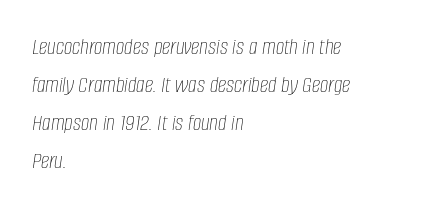
The image shows 24 px text type, italic (leaning right); set left-aligned, normal line spacing (1.58x), normal letter spacing, not underlined.
